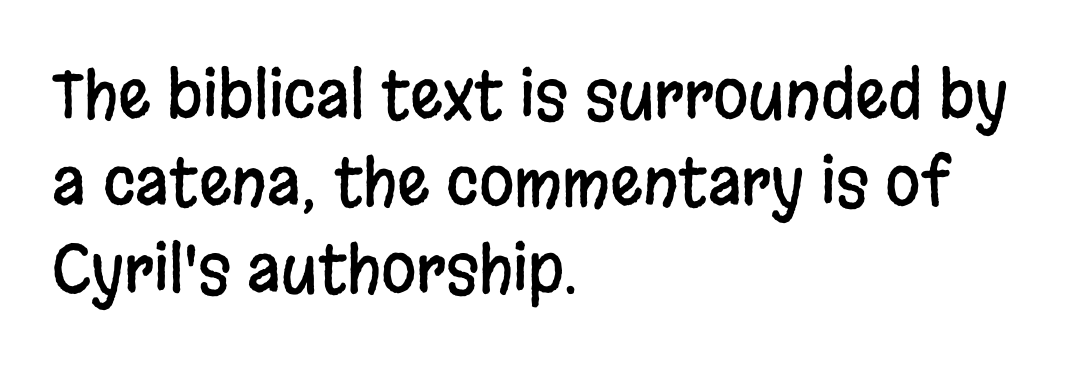
Proportional: the letters do not fall into vertical columns. Observe the ordinary spacing: letters are neighbours, not strangers. The passage shown stacks its lines at a standard gap. Rule under the text: the space is simply empty. Each letter's strokes conclude bluntly, with no projecting serifs.
